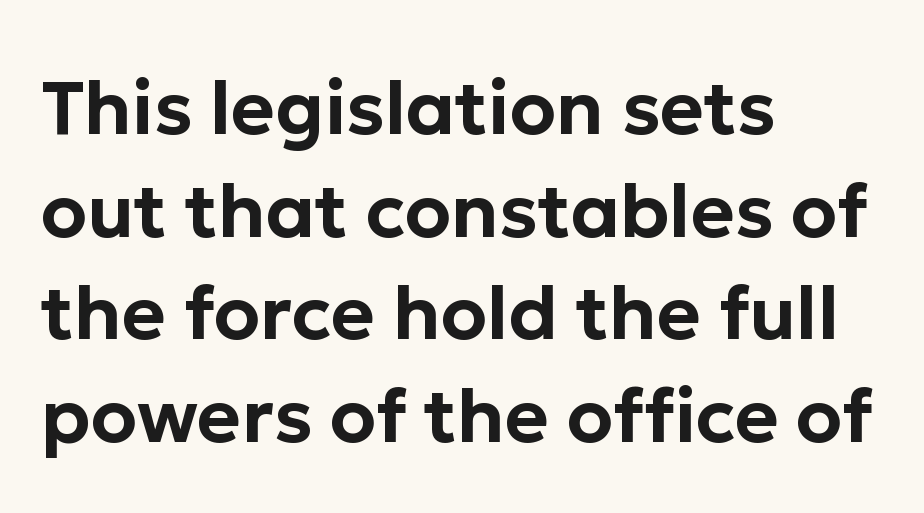
{"serif": "no", "italic": "no", "width": "normal", "stroke_contrast": "low", "x_height": "medium", "monospaced": "no", "underline": "no", "align": "left", "line_spacing": "normal", "line_spacing_ratio": 1.37, "letter_spacing": "normal", "letter_spacing_em": 0.0, "glyph_px": 75}
